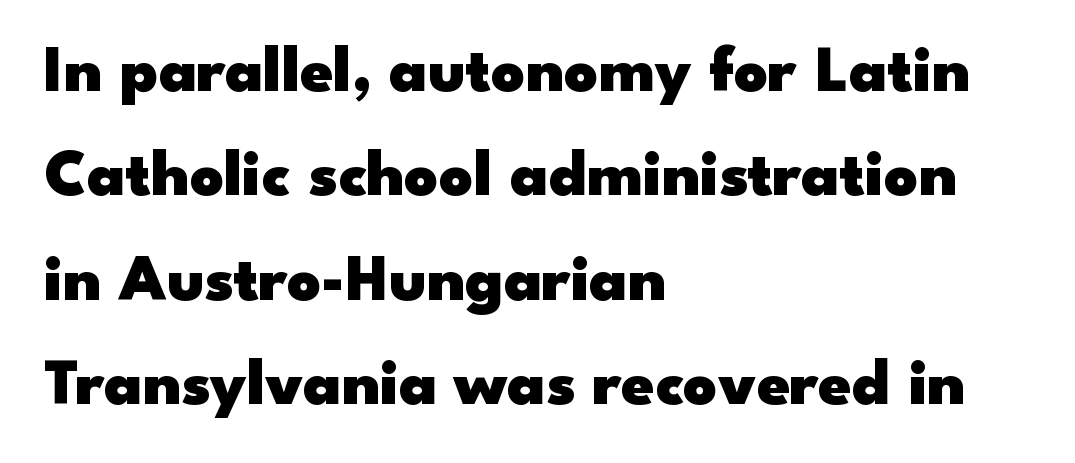
Q: Is the text bold? A: Yes.
Q: Is the text italic (slanted)? A: No, it is upright.
Q: Is the typeface a serif or a sans-serif typeface? A: Sans-serif.
Q: Is the text underlined? A: No.
Q: How is the paragraph aligned? A: Left-aligned.
Q: Is the spacing between letters normal or unusually wide? A: Normal.
Q: Is the spacing between lines tight, normal or loose? A: Normal.
Q: Width (condensed, normal, or wide)? A: Wide.
Q: Stroke contrast? A: Low.
Q: x-height? A: Small.
Q: Monospaced? A: No.
